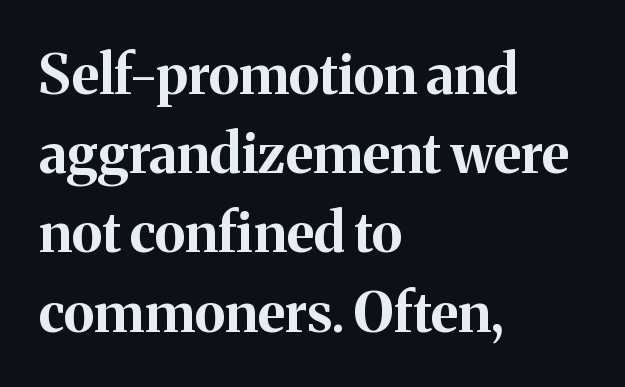
Q: Is the text bold? A: Yes.
Q: Is the text italic (slanted)? A: No, it is upright.
Q: Is the typeface a serif or a sans-serif typeface? A: Serif.
Q: Is the text underlined? A: No.
Q: How is the paragraph aligned? A: Left-aligned.
Q: Is the spacing between letters normal or unusually wide? A: Normal.
Q: Is the spacing between lines tight, normal or loose? A: Normal.
Q: Width (condensed, normal, or wide)? A: Normal.
Q: Stroke contrast? A: Medium.
Q: x-height? A: Medium.
Q: Monospaced? A: No.
